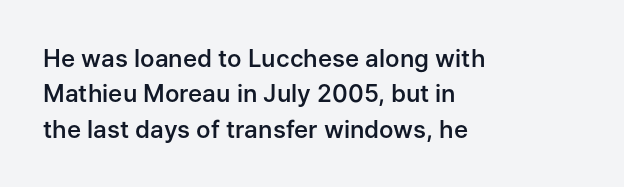
The image shows 24 px text type, upright; set left-aligned, normal line spacing (1.47x), normal letter spacing, not underlined.
